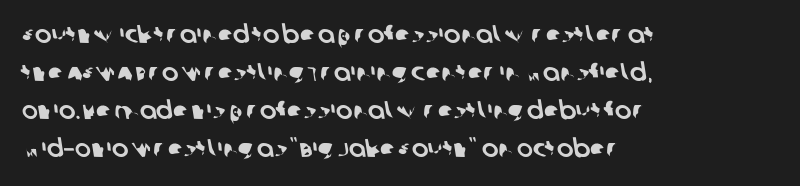
Q: Is the text underlined? A: No.
Q: How is the paragraph aligned? A: Left-aligned.
Q: Is the spacing between letters normal or unusually wide? A: Normal.
Q: Is the spacing between lines tight, normal or loose? A: Normal.
